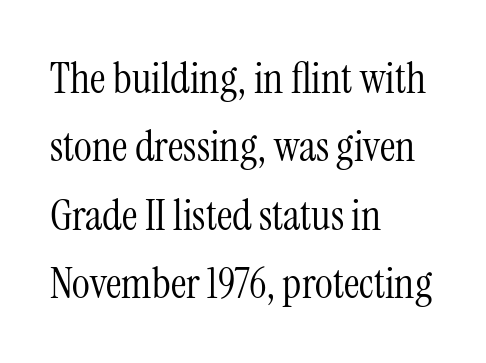
The image shows 43 px light, condensed serif type, upright; set left-aligned, normal line spacing (1.59x), normal letter spacing, not underlined; medium stroke contrast and a medium x-height.
